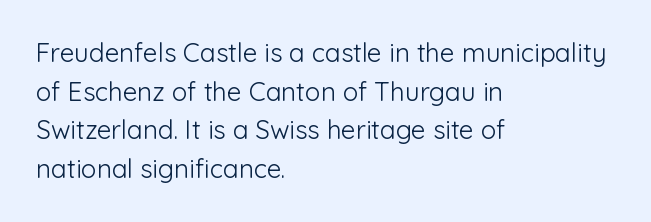
{"italic": "no", "bold": "no", "underline": "no", "align": "left", "line_spacing": "normal", "line_spacing_ratio": 1.49, "letter_spacing": "normal", "letter_spacing_em": 0.0, "glyph_px": 26}
